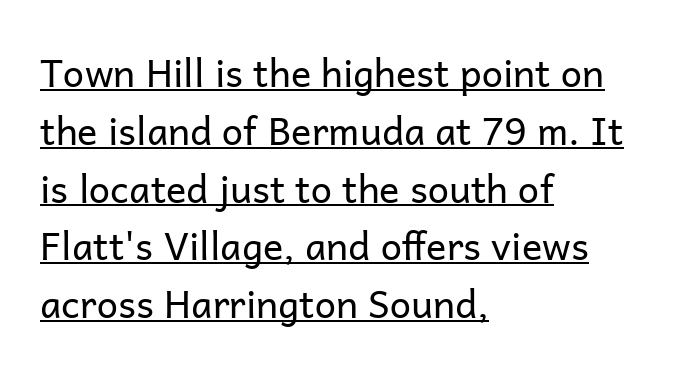
Q: Is the text bold? A: No.
Q: Is the text italic (slanted)? A: No, it is upright.
Q: Is the typeface a serif or a sans-serif typeface? A: Sans-serif.
Q: Is the text underlined? A: Yes.
Q: How is the paragraph aligned? A: Left-aligned.
Q: Is the spacing between letters normal or unusually wide? A: Normal.
Q: Is the spacing between lines tight, normal or loose? A: Normal.
Q: Width (condensed, normal, or wide)? A: Normal.
Q: Stroke contrast? A: Low.
Q: x-height? A: Medium.
Q: Monospaced? A: No.
